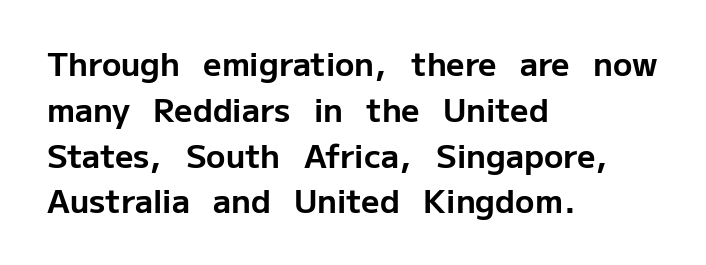
The image shows 32 px bold sans-serif type, upright; set left-aligned, normal line spacing (1.43x), normal letter spacing, not underlined; low stroke contrast and a medium x-height.
